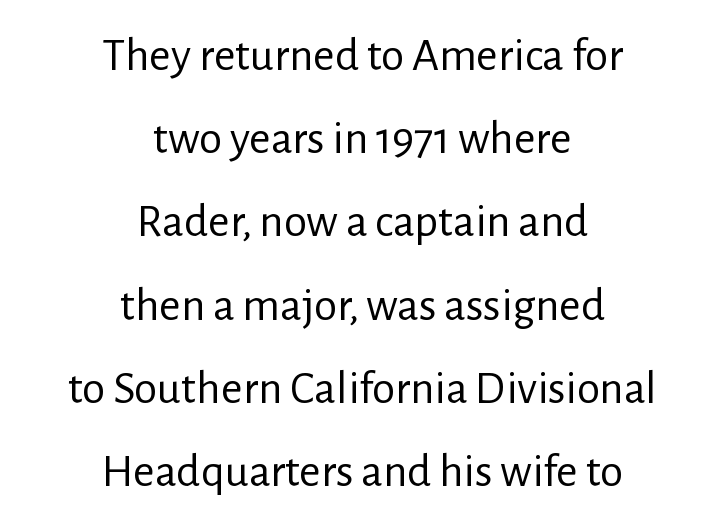
{"serif": "no", "italic": "no", "bold": "no", "weight": "regular", "width": "normal", "stroke_contrast": "low", "x_height": "medium", "monospaced": "no", "underline": "no", "align": "center", "line_spacing_ratio": 1.77, "letter_spacing": "normal", "letter_spacing_em": 0.0, "glyph_px": 47}
